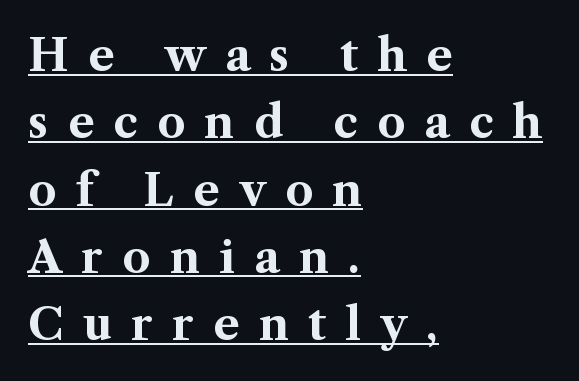
Q: Is the text bold? A: Yes.
Q: Is the text italic (slanted)? A: No, it is upright.
Q: Is the typeface a serif or a sans-serif typeface? A: Serif.
Q: Is the text underlined? A: Yes.
Q: How is the paragraph aligned? A: Left-aligned.
Q: Is the spacing between letters normal or unusually wide? A: Unusually wide.
Q: Is the spacing between lines tight, normal or loose? A: Normal.
Q: Width (condensed, normal, or wide)? A: Normal.
Q: Stroke contrast? A: Medium.
Q: x-height? A: Medium.
Q: Monospaced? A: No.
